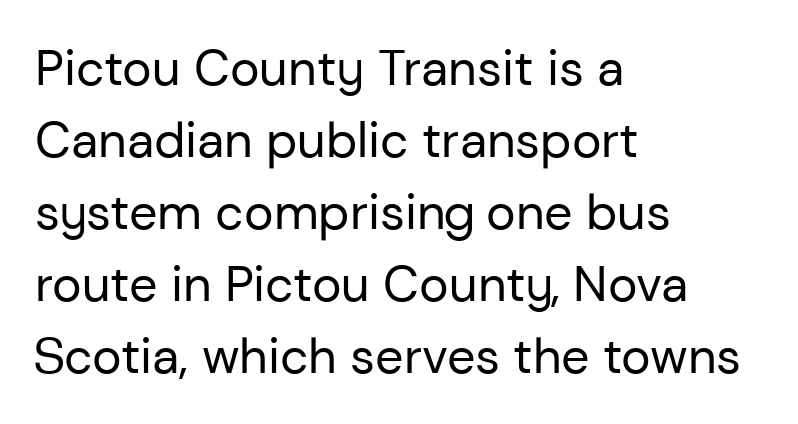
Q: Is the text bold? A: No.
Q: Is the text italic (slanted)? A: No, it is upright.
Q: Is the typeface a serif or a sans-serif typeface? A: Sans-serif.
Q: Is the text underlined? A: No.
Q: How is the paragraph aligned? A: Left-aligned.
Q: Is the spacing between letters normal or unusually wide? A: Normal.
Q: Is the spacing between lines tight, normal or loose? A: Normal.
Q: Width (condensed, normal, or wide)? A: Normal.
Q: Stroke contrast? A: Low.
Q: x-height? A: Medium.
Q: Monospaced? A: No.
